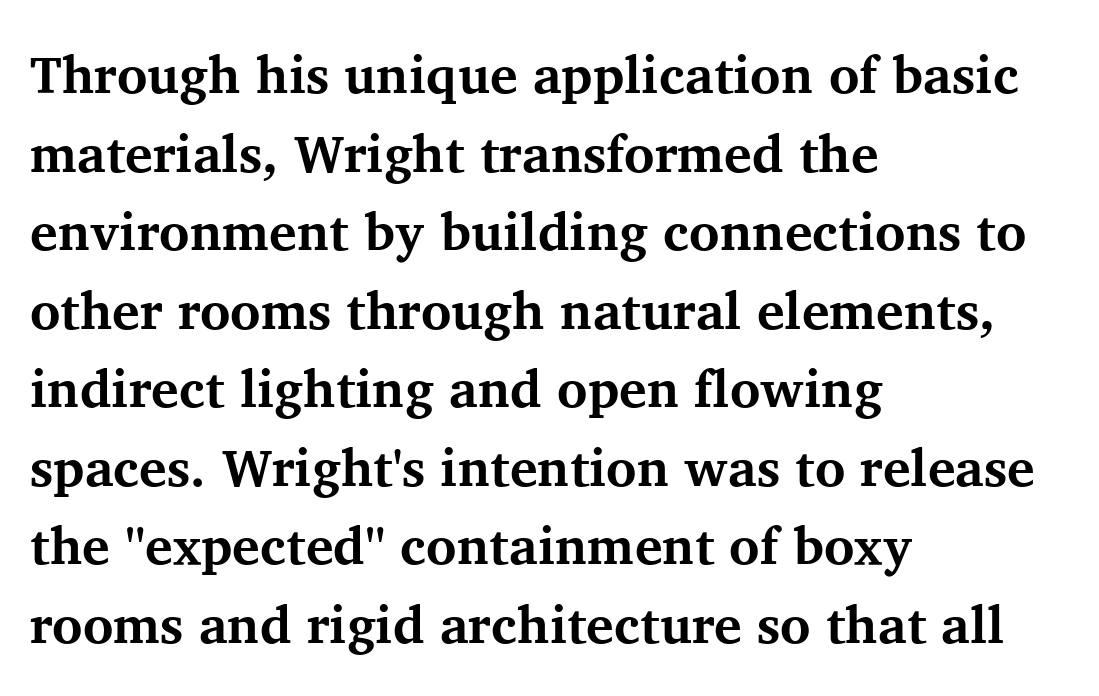
Q: Is the text bold? A: Yes.
Q: Is the text italic (slanted)? A: No, it is upright.
Q: Is the typeface a serif or a sans-serif typeface? A: Serif.
Q: Is the text underlined? A: No.
Q: How is the paragraph aligned? A: Left-aligned.
Q: Is the spacing between letters normal or unusually wide? A: Normal.
Q: Is the spacing between lines tight, normal or loose? A: Normal.
Q: Width (condensed, normal, or wide)? A: Normal.
Q: Stroke contrast? A: Medium.
Q: x-height? A: Medium.
Q: Monospaced? A: No.
